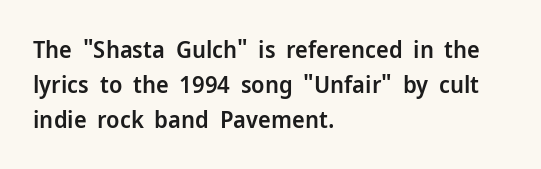
The image shows 24 px text type, upright; set left-aligned, normal line spacing (1.45x), normal letter spacing, not underlined.
